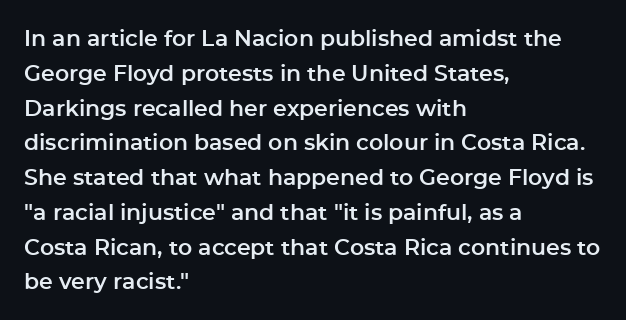
The letters stand straight up with perfectly vertical stems. The strip under each line holds only bare page. Each new line begins a customary step beneath the previous one. Inter-character spacing is left at the font's built-in metrics. The paragraph shown leans on its left margin.
